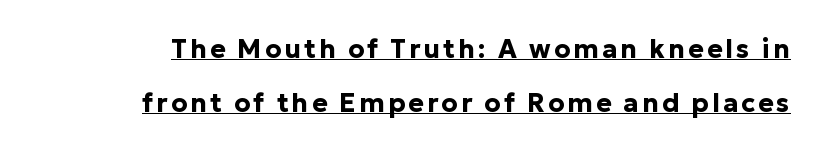
The image shows 26 px bold type, upright; set loose line spacing (2.09x), underlined.
